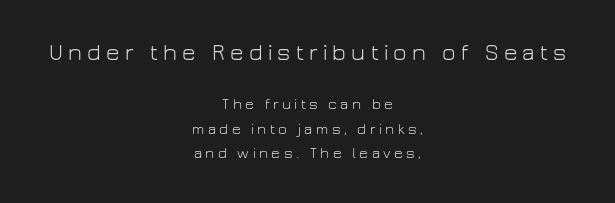
Size contrast runs from large at the top to small at the bottom. The setting favours the middle, as headings and verse often do. Stems and bowls with no extra thickness — not bold. Just letters on the line, the space beneath them empty. The tracking reads as deliberately expanded to a designer's eye.
